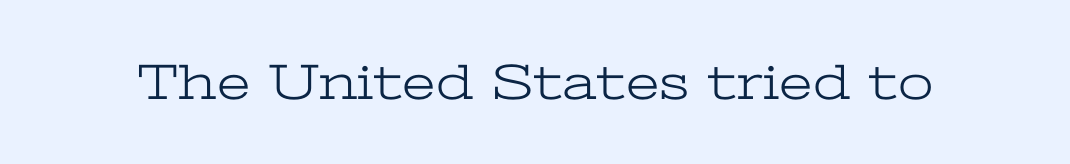
This is not heavy type; no bold has been used. Does the lettering tilt? It doesn't — this is upright. The letters advance in unequal steps, a hallmark of proportional type. Font category for this specimen: serif. Quick note: underline off.
